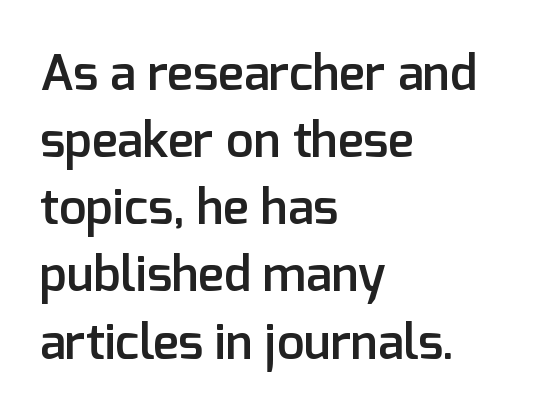
The image shows 49 px semibold sans-serif type, upright; set left-aligned, normal line spacing (1.37x), normal letter spacing, not underlined; low stroke contrast and a medium x-height.
